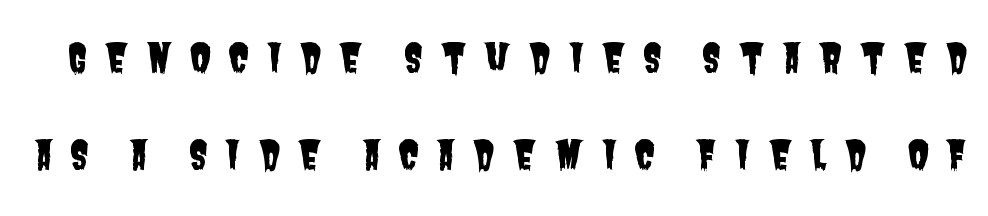
You could not count columns in this text — the font is proportionally spaced. The line-height multiplier appears high, well above default. This sample uses expanded letter spacing, leaving extra air between glyphs. Descender tails drop into unmarked territory.
